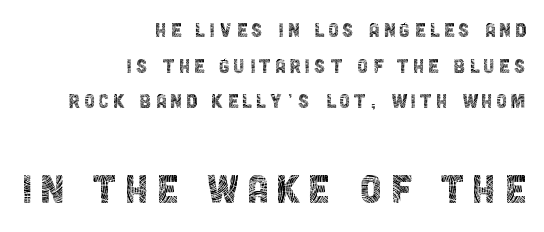
The image shows 49 px thin, condensed sans-serif type, upright; set right-aligned, normal line spacing (1.48x), not underlined; the second (bottom) block is 2.04x larger; a large x-height.
